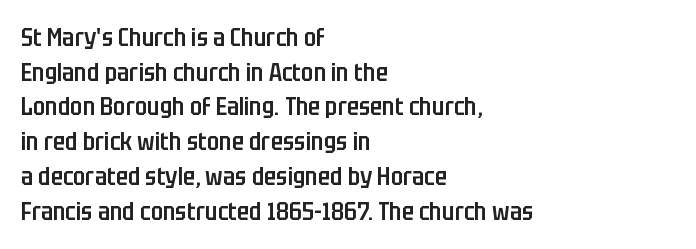
{"italic": "no", "bold": "semi", "underline": "no", "align": "left", "line_spacing": "normal", "line_spacing_ratio": 1.39, "letter_spacing": "normal", "letter_spacing_em": 0.0, "glyph_px": 25}
